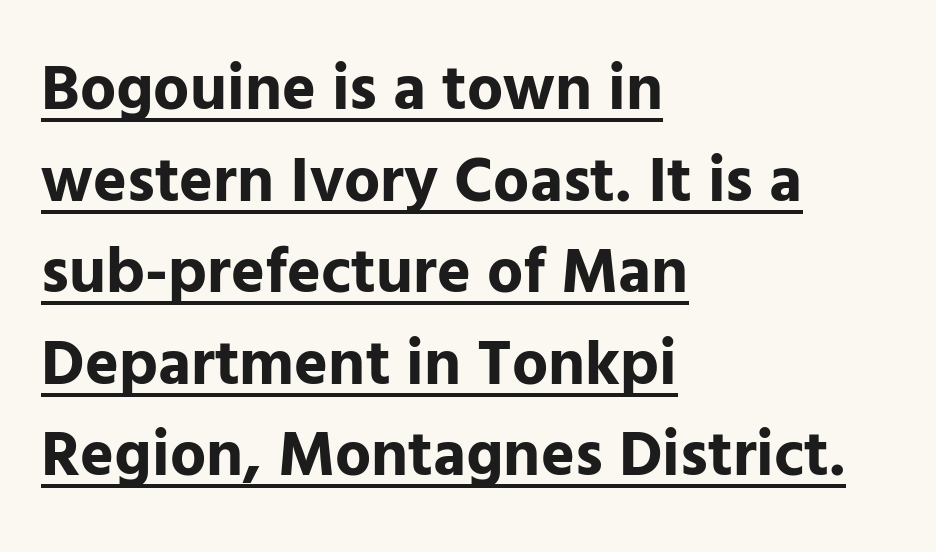
Q: Is the text bold? A: Yes.
Q: Is the text italic (slanted)? A: No, it is upright.
Q: Is the typeface a serif or a sans-serif typeface? A: Sans-serif.
Q: Is the text underlined? A: Yes.
Q: How is the paragraph aligned? A: Left-aligned.
Q: Is the spacing between letters normal or unusually wide? A: Normal.
Q: Is the spacing between lines tight, normal or loose? A: Normal.
Q: Width (condensed, normal, or wide)? A: Normal.
Q: Stroke contrast? A: Low.
Q: x-height? A: Medium.
Q: Monospaced? A: No.
